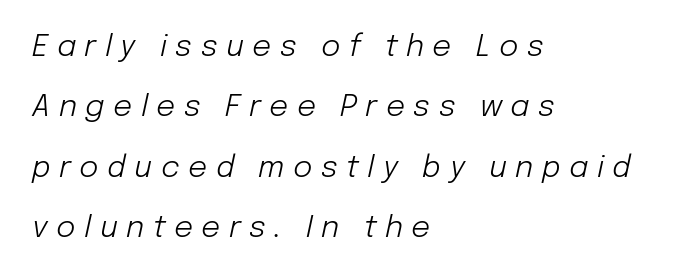
The image shows 30 px light type, italic (leaning right); set left-aligned, loose line spacing (2.01x), unusually wide letter spacing (+0.28 em), not underlined; low stroke contrast and a medium x-height.
